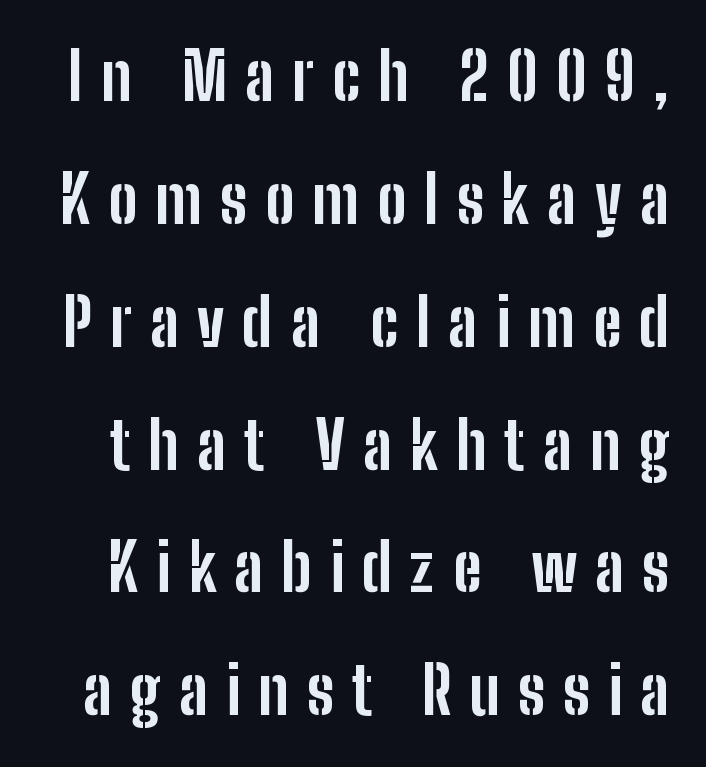
{"serif": "no", "italic": "no", "bold": "yes", "weight": "bold", "width": "condensed", "stroke_contrast": "low", "x_height": "medium", "monospaced": "no", "underline": "no", "line_spacing_ratio": 1.89, "letter_spacing": "wide", "letter_spacing_em": 0.28, "glyph_px": 65}
